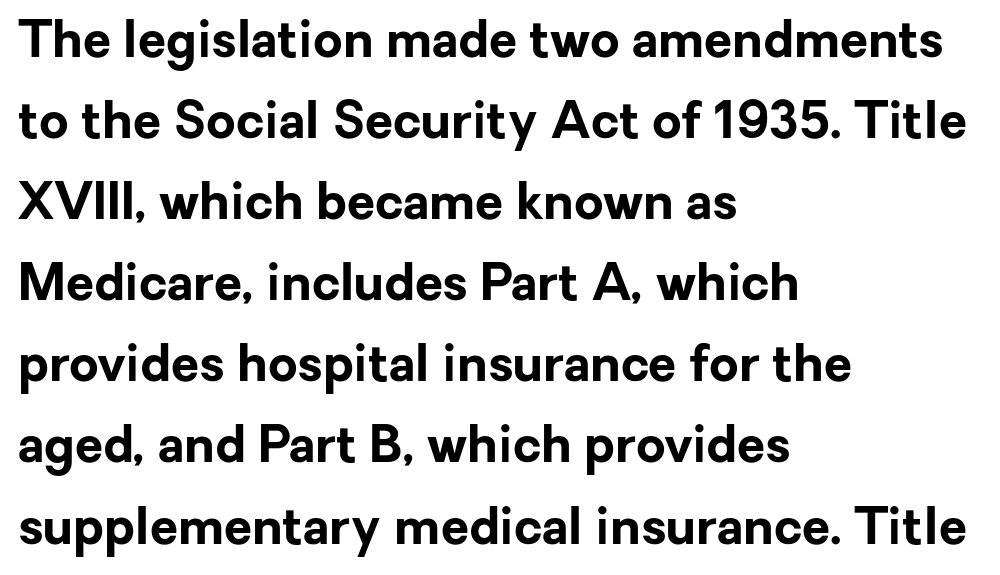
The image shows 51 px bold sans-serif type, upright; set left-aligned, normal line spacing (1.59x), normal letter spacing, not underlined; low stroke contrast and a medium x-height.
